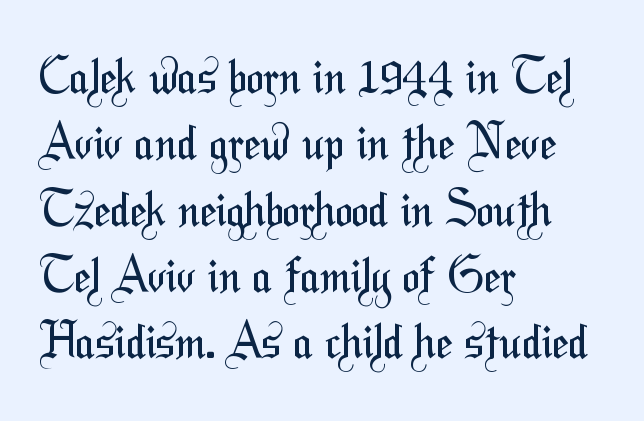
{"serif": "no", "bold": "no", "weight": "regular", "width": "condensed", "stroke_contrast": "medium", "x_height": "medium", "monospaced": "no", "underline": "no", "align": "left", "line_spacing": "normal", "line_spacing_ratio": 1.41, "letter_spacing": "normal", "letter_spacing_em": 0.0, "glyph_px": 47}
